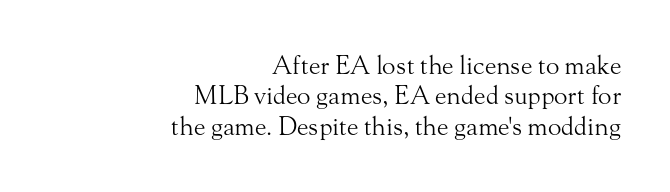
Q: Is the text bold? A: No.
Q: Is the text italic (slanted)? A: No, it is upright.
Q: Is the text underlined? A: No.
Q: How is the paragraph aligned? A: Right-aligned.
Q: Is the spacing between letters normal or unusually wide? A: Normal.
